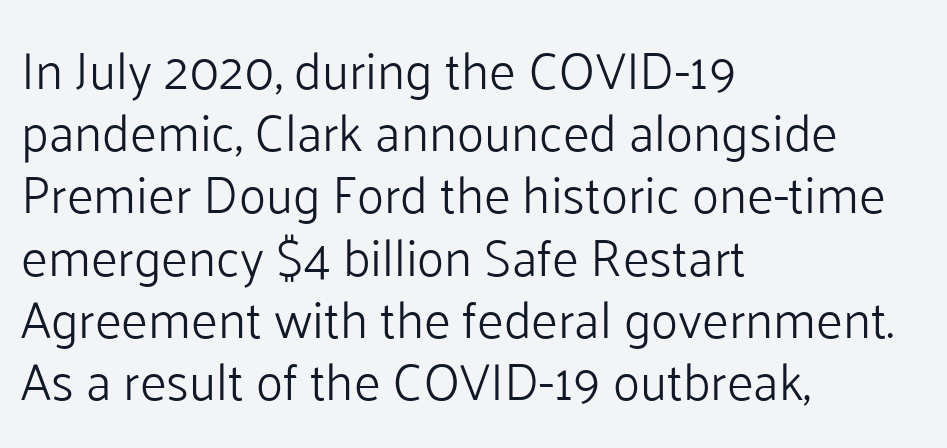
The image shows 51 px light sans-serif type, upright; set left-aligned, line spacing 1.22x, normal letter spacing, not underlined; low stroke contrast and a medium x-height.
